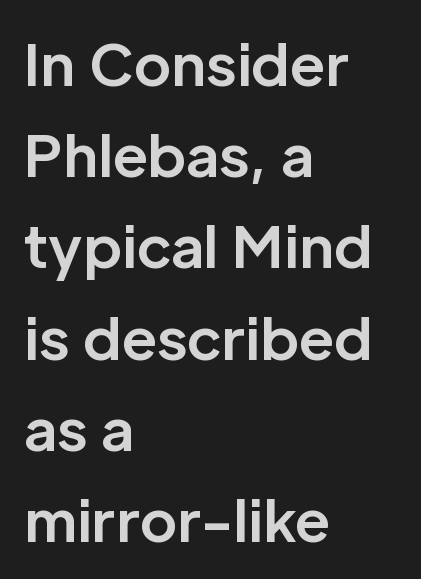
{"serif": "no", "italic": "no", "bold": "yes", "weight": "bold", "width": "normal", "stroke_contrast": "low", "x_height": "medium", "monospaced": "no", "underline": "no", "align": "left", "line_spacing": "normal", "line_spacing_ratio": 1.6, "letter_spacing": "normal", "letter_spacing_em": 0.0, "glyph_px": 57}
